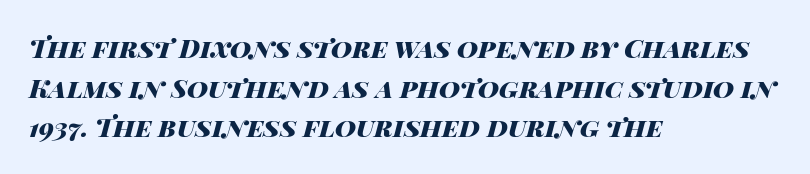
These lines sit exactly where default settings would place them. The rendering keeps characters at their native spacing. Clear beneath every line of the passage. Typesetter's note: full bold, strokes at maximum text heaviness. Alignment: flush left. Slanted lettering throughout.
